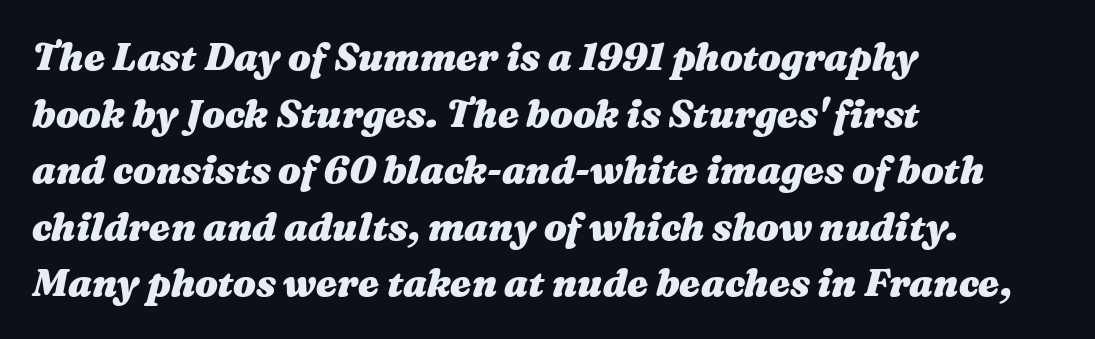
Q: Is the text bold? A: Yes.
Q: Is the text italic (slanted)? A: Yes, it leans right by about 16 degrees.
Q: Is the text underlined? A: No.
Q: How is the paragraph aligned? A: Left-aligned.
Q: Is the spacing between letters normal or unusually wide? A: Normal.
Q: Is the spacing between lines tight, normal or loose? A: Normal.
Q: Width (condensed, normal, or wide)? A: Wide.
Q: Stroke contrast? A: Medium.
Q: x-height? A: Medium.
Q: Monospaced? A: No.
